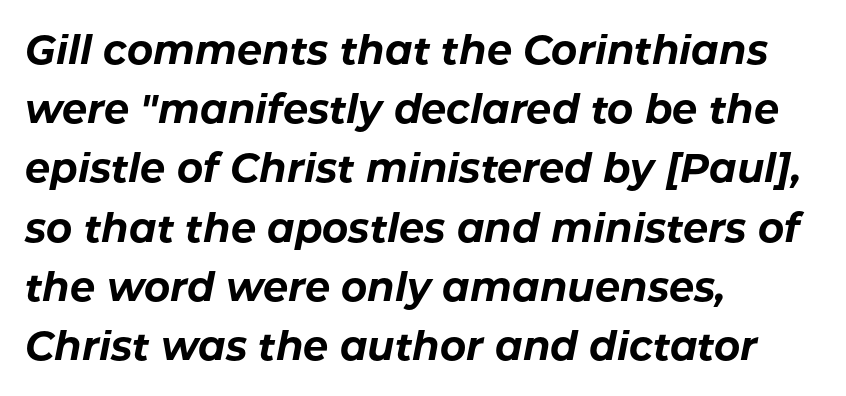
The image shows 40 px bold type, italic (leaning right); set left-aligned, normal line spacing (1.48x), normal letter spacing, not underlined; low stroke contrast and a medium x-height.
